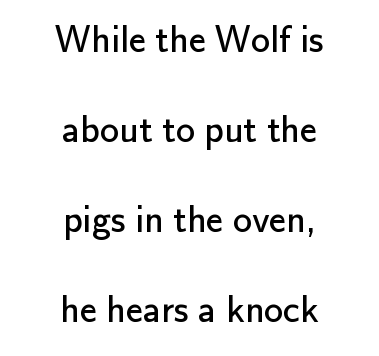
Posture: vertical. Reading down the column, the eye jumps a long way to each next line. A student would call this center alignment; a typographer would say set centered. Serifs: no, the terminals of the letterforms are clean.
